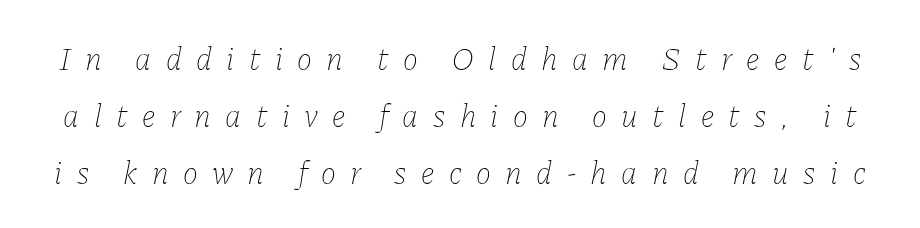
Q: Is the text bold? A: No.
Q: Is the text italic (slanted)? A: Yes, it leans right by about 11 degrees.
Q: Is the text underlined? A: No.
Q: Is the spacing between letters normal or unusually wide? A: Unusually wide.
Q: Width (condensed, normal, or wide)? A: Normal.
Q: Stroke contrast? A: Low.
Q: x-height? A: Medium.
Q: Monospaced? A: No.
